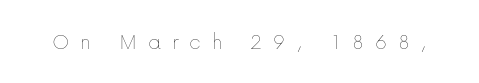
Q: Is the text bold? A: No.
Q: Is the text italic (slanted)? A: No, it is upright.
Q: Is the text underlined? A: No.
Q: Is the spacing between letters normal or unusually wide? A: Unusually wide.
